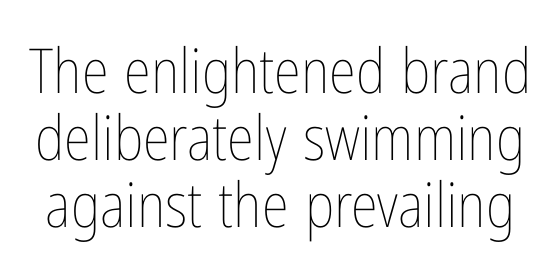
{"italic": "no", "bold": "no", "weight": "thin", "width": "condensed", "stroke_contrast": "low", "x_height": "medium", "monospaced": "no", "underline": "no", "line_spacing": "tight", "line_spacing_ratio": 1.08, "letter_spacing": "normal", "letter_spacing_em": 0.0, "glyph_px": 62}
